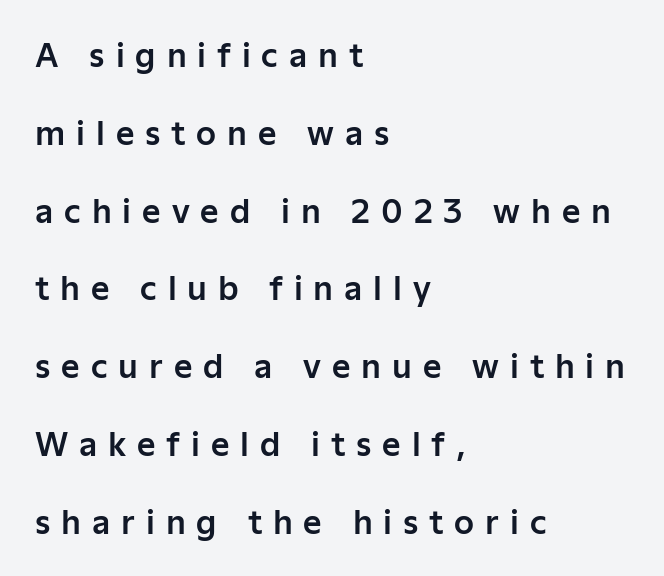
The image shows 32 px sans-serif type, upright; set left-aligned, loose line spacing (2.43x), unusually wide letter spacing (+0.34 em), not underlined; low stroke contrast and a medium x-height.
